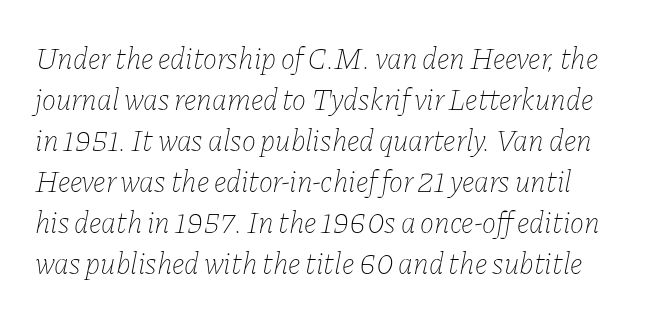
{"italic": "yes", "lean": "right", "slant_degrees": 11, "bold": "no", "weight": "thin", "width": "normal", "stroke_contrast": "low", "x_height": "medium", "monospaced": "no", "underline": "no", "line_spacing": "normal", "line_spacing_ratio": 1.37, "letter_spacing": "normal", "letter_spacing_em": 0.0, "glyph_px": 30}
